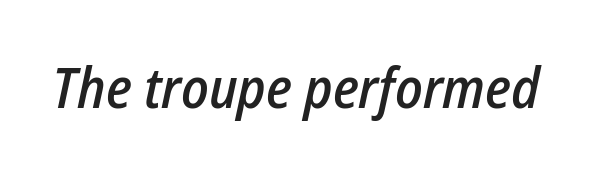
The image shows 56 px semibold, condensed type, italic (leaning right); set normal letter spacing, not underlined; low stroke contrast and a medium x-height.
